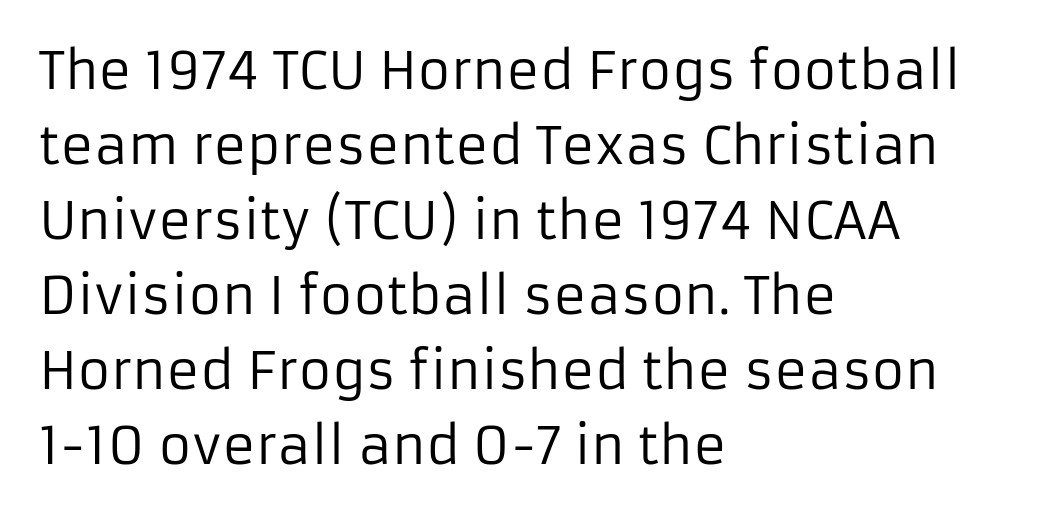
The image shows 51 px regular-weight sans-serif type, upright; set left-aligned, normal line spacing (1.47x), normal letter spacing, not underlined; low stroke contrast and a medium x-height.
